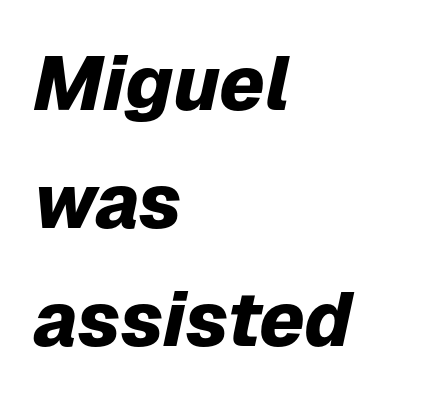
Q: Is the text bold? A: Yes.
Q: Is the text italic (slanted)? A: Yes, it leans right by about 12 degrees.
Q: Is the text underlined? A: No.
Q: How is the paragraph aligned? A: Left-aligned.
Q: Is the spacing between letters normal or unusually wide? A: Normal.
Q: Is the spacing between lines tight, normal or loose? A: Normal.
Q: Width (condensed, normal, or wide)? A: Normal.
Q: Stroke contrast? A: Low.
Q: x-height? A: Medium.
Q: Monospaced? A: No.
